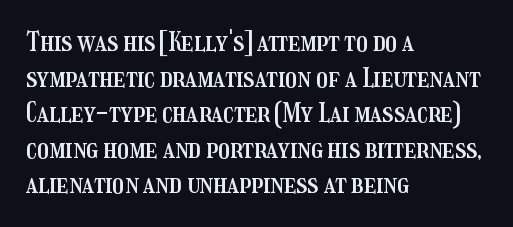
Q: Is the text italic (slanted)? A: No, it is upright.
Q: Is the text underlined? A: No.
Q: How is the paragraph aligned? A: Left-aligned.
Q: Is the spacing between letters normal or unusually wide? A: Normal.
Q: Is the spacing between lines tight, normal or loose? A: Normal.
